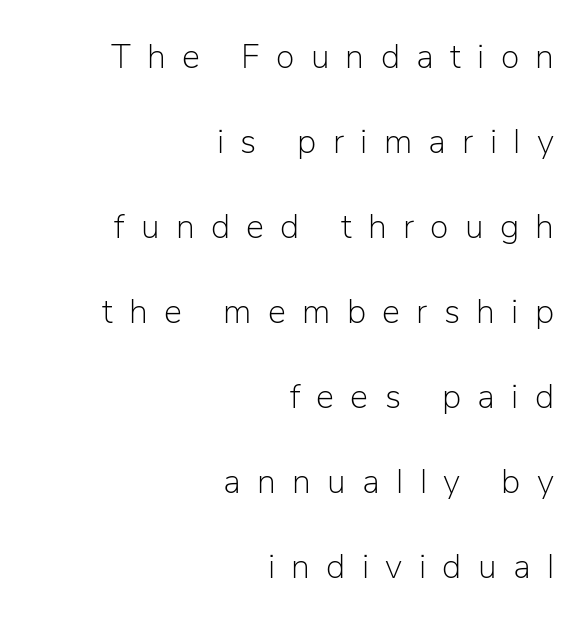
The passage shown has open, widely tracked lettering throughout. Nothing sits at the stroke ends, so this counts as sans-serif. The rag falls on the left side of this text block. Compared with typical paragraphs, the rows here are farther apart. A quiet, ordinary-to-light weight characterises the typeface. You can tell it's not italic because the verticals are truly vertical.
